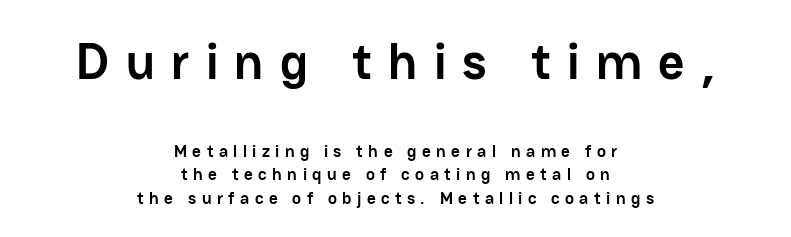
{"serif": "no", "italic": "no", "bold": "yes", "weight": "semibold", "width": "normal", "stroke_contrast": "low", "x_height": "medium", "monospaced": "no", "underline": "no", "align": "center", "line_spacing": "normal", "line_spacing_ratio": 1.39, "letter_spacing": "wide", "letter_spacing_em": 0.32, "larger_block": "first", "size_ratio": 3.0, "glyph_px": 51}
